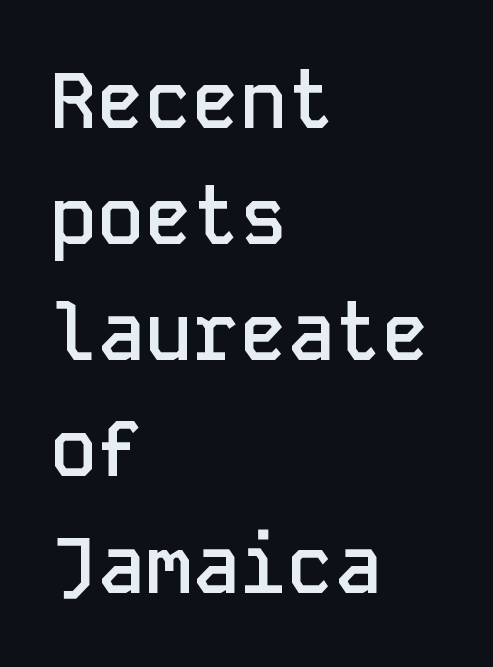
Notice the strokes are somewhat thickened but not fully heavy: this is a semibold. Type without underlining. Quick note: not italic, upright. This sample is left-justified, so line endings fall wherever the words run out.
